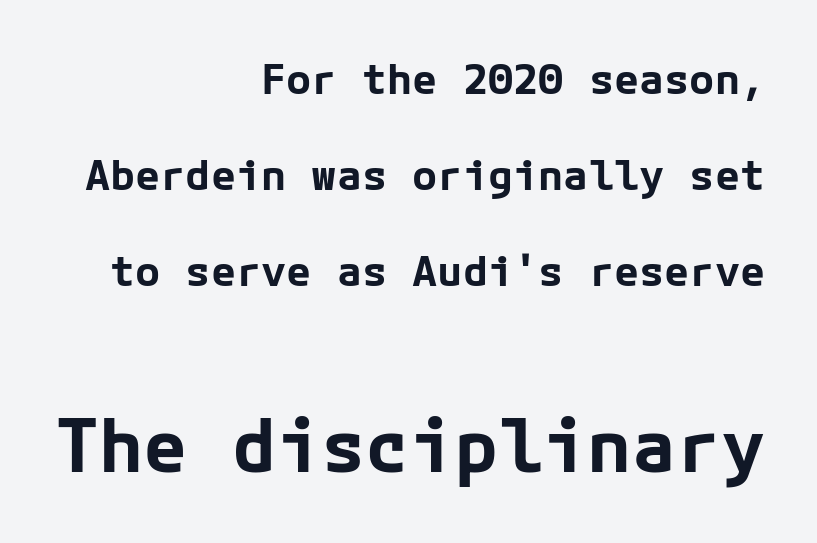
The image shows 74 px bold sans-serif type, upright; set right-aligned, loose line spacing (2.28x), normal letter spacing, not underlined; the second (bottom) block is 1.76x larger; low stroke contrast and a medium x-height.
